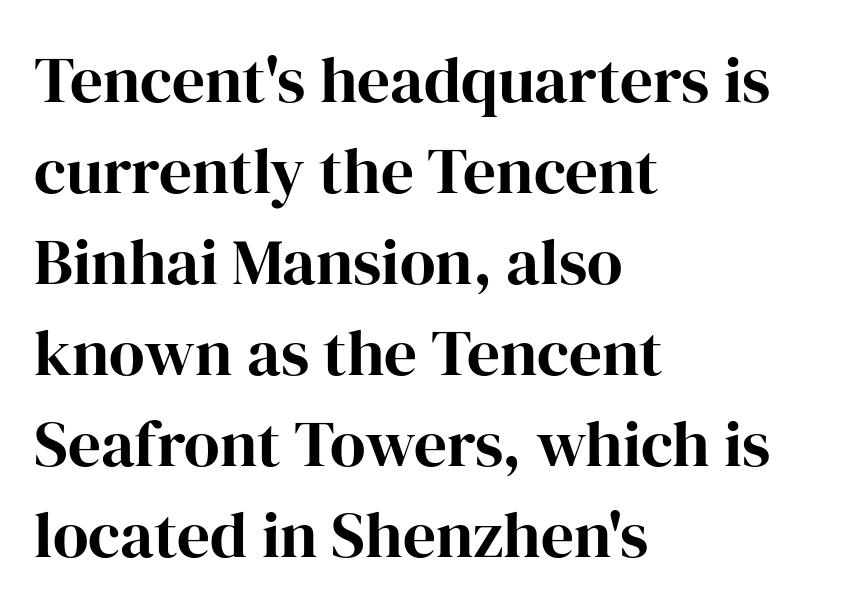
Q: Is the text bold? A: Yes.
Q: Is the text italic (slanted)? A: No, it is upright.
Q: Is the typeface a serif or a sans-serif typeface? A: Serif.
Q: Is the text underlined? A: No.
Q: How is the paragraph aligned? A: Left-aligned.
Q: Is the spacing between letters normal or unusually wide? A: Normal.
Q: Is the spacing between lines tight, normal or loose? A: Normal.
Q: Width (condensed, normal, or wide)? A: Normal.
Q: Stroke contrast? A: High.
Q: x-height? A: Medium.
Q: Monospaced? A: No.
